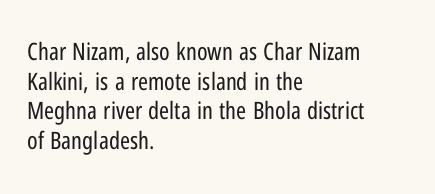
The image shows 24 px text type, upright; set left-aligned, line spacing 1.23x, normal letter spacing, not underlined.
